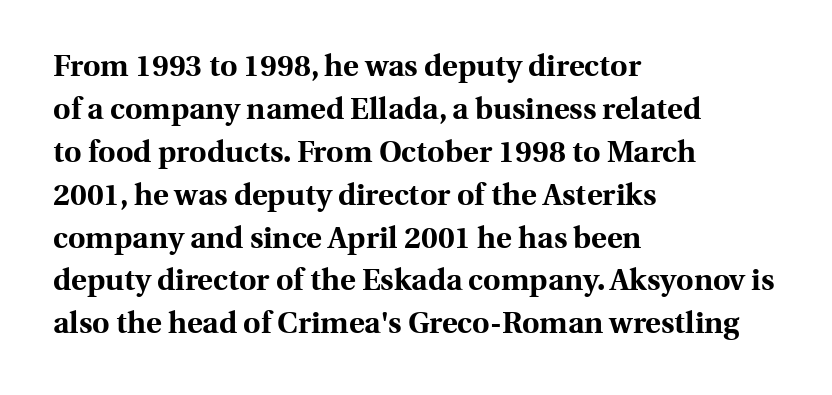
On the weight axis this lands at bold, roughly 700. Spacing between characters is what you'd get straight out of the box. Varying glyph widths throughout — classic text-font behaviour. These lines sit exactly where default settings would place them. Note: serifs present on the glyphs. Words float on clear page, feet unadorned.
